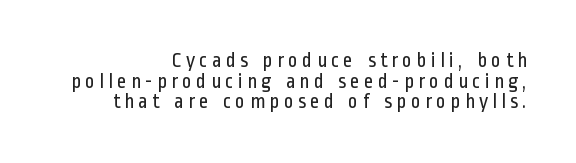
Q: Is the text bold? A: No.
Q: Is the text italic (slanted)? A: No, it is upright.
Q: Is the text underlined? A: No.
Q: How is the paragraph aligned? A: Right-aligned.
Q: Is the spacing between lines tight, normal or loose? A: Tight.
